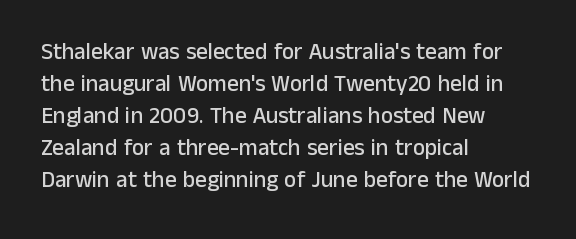
The image shows 23 px text type, upright; set left-aligned, normal line spacing (1.39x), normal letter spacing, not underlined.
